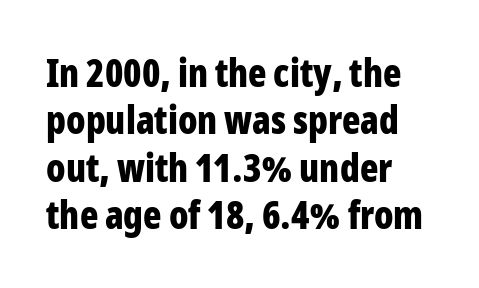
Q: Is the text bold? A: Yes.
Q: Is the text italic (slanted)? A: No, it is upright.
Q: Is the typeface a serif or a sans-serif typeface? A: Sans-serif.
Q: Is the text underlined? A: No.
Q: How is the paragraph aligned? A: Left-aligned.
Q: Is the spacing between letters normal or unusually wide? A: Normal.
Q: Is the spacing between lines tight, normal or loose? A: Normal.
Q: Width (condensed, normal, or wide)? A: Condensed.
Q: Stroke contrast? A: Low.
Q: x-height? A: Medium.
Q: Monospaced? A: No.
